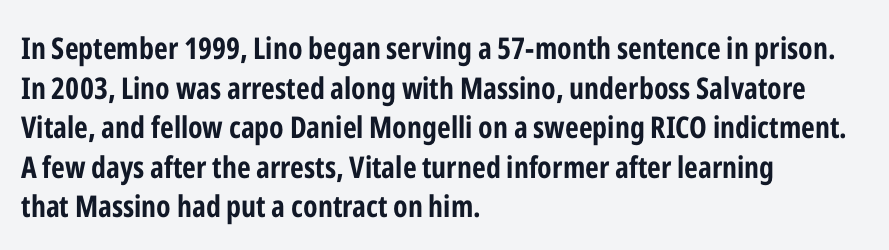
{"serif": "no", "italic": "no", "bold": "yes", "weight": "bold", "width": "condensed", "stroke_contrast": "low", "x_height": "medium", "monospaced": "no", "underline": "no", "align": "left", "line_spacing": "normal", "line_spacing_ratio": 1.32, "letter_spacing": "normal", "letter_spacing_em": 0.0, "glyph_px": 30}
